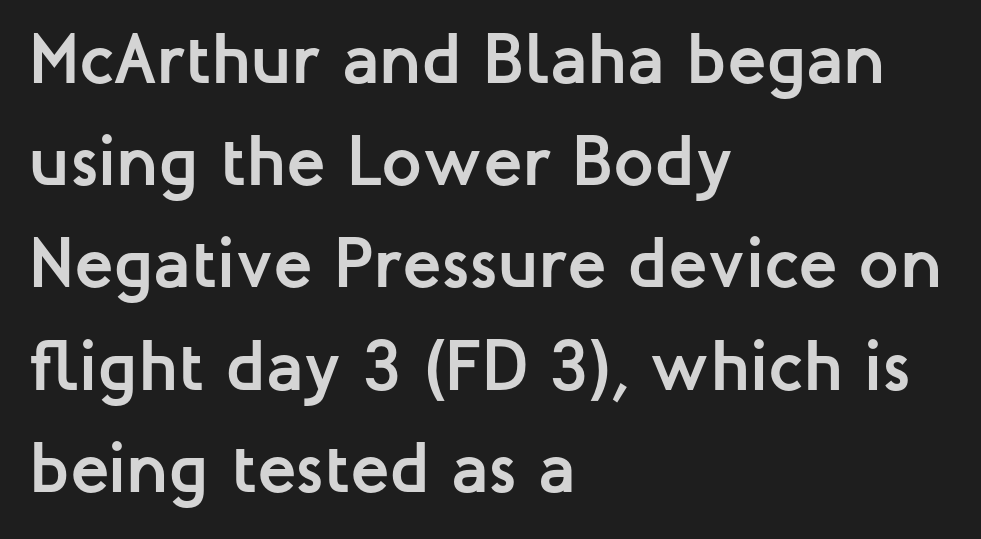
{"serif": "no", "italic": "no", "bold": "yes", "weight": "semibold", "width": "normal", "stroke_contrast": "low", "x_height": "medium", "monospaced": "no", "underline": "no", "align": "left", "line_spacing": "normal", "line_spacing_ratio": 1.42, "letter_spacing": "normal", "letter_spacing_em": 0.0, "glyph_px": 72}
